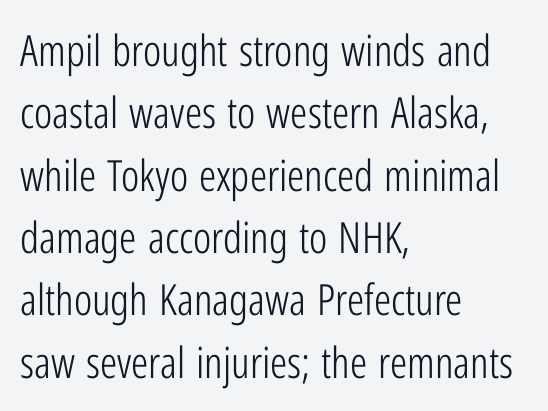
Q: Is the text bold? A: No.
Q: Is the text italic (slanted)? A: No, it is upright.
Q: Is the typeface a serif or a sans-serif typeface? A: Sans-serif.
Q: Is the text underlined? A: No.
Q: How is the paragraph aligned? A: Left-aligned.
Q: Is the spacing between letters normal or unusually wide? A: Normal.
Q: Is the spacing between lines tight, normal or loose? A: Normal.
Q: Width (condensed, normal, or wide)? A: Condensed.
Q: Stroke contrast? A: Low.
Q: x-height? A: Medium.
Q: Monospaced? A: No.
